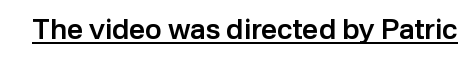
The image shows 28 px semibold sans-serif type, upright; set normal letter spacing, underlined; low stroke contrast and a medium x-height.
